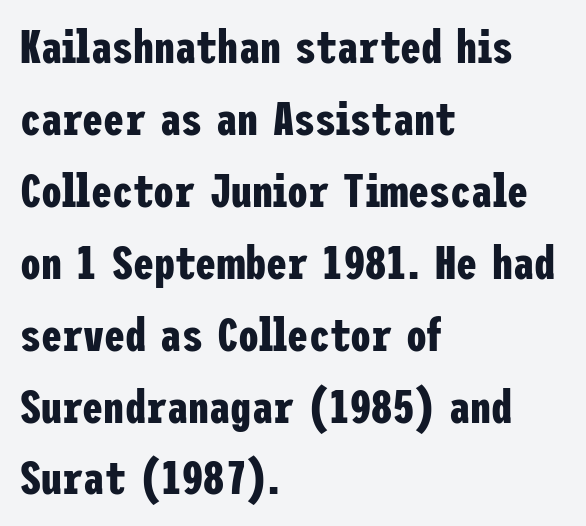
The image shows 47 px bold, condensed sans-serif type, upright; set left-aligned, normal line spacing (1.53x), normal letter spacing, not underlined; low stroke contrast and a medium x-height.
